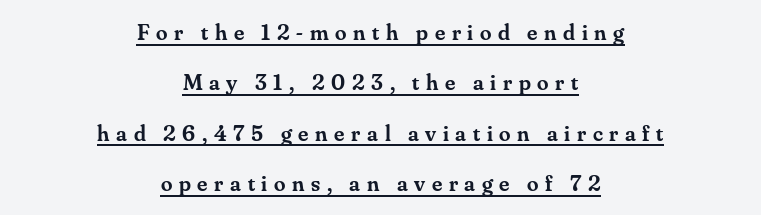
{"italic": "no", "bold": "semi", "underline": "yes", "align": "center", "line_spacing": "loose", "line_spacing_ratio": 2.19, "letter_spacing": "wide", "letter_spacing_em": 0.29, "glyph_px": 23}
